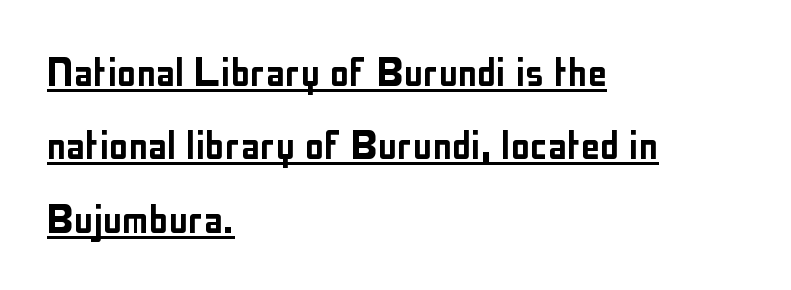
Type style note: lacks serifs. The vertical gap from one line to the next is medium. The rendering uses the underline text-decoration. Left-aligned paragraph, ragged on the right.
